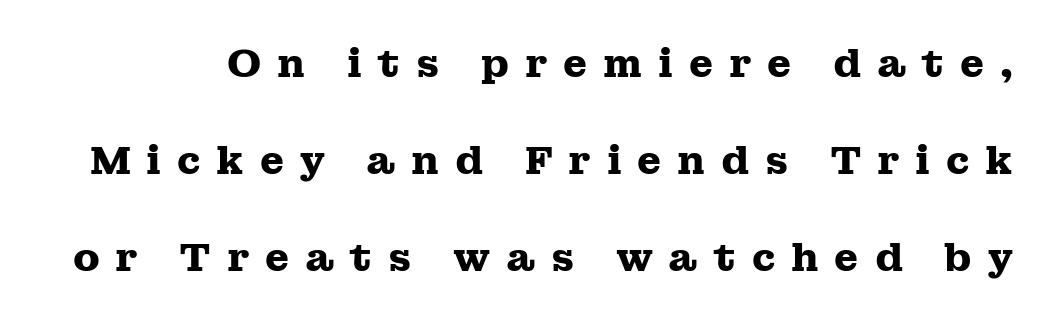
Glyph-to-glyph distance is far greater than everyday printed text. Pretty heavy lettering here — definitely bold. Honestly, the rows look like they've been pulled way apart. Each letter keeps its own natural width here, so spacing adapts to shape. A roman cut, with each character standing at attention. Unmarked baselines from the first word to the last.
